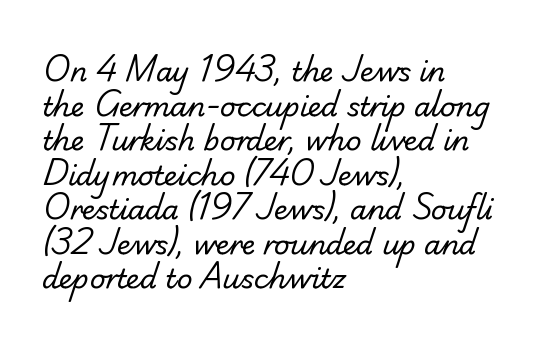
Short and long lines alike share a common starting point at left. Successive baselines arrive at the customary interval. The font is comparable to plain body text, perhaps lighter. The gap between lines stays unmarked. The passage shown has conventional tracking throughout.
